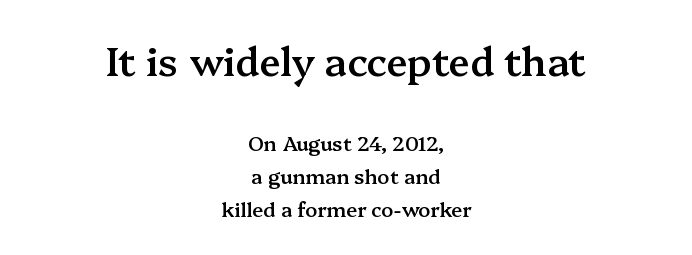
The image shows 39 px semibold serif type, upright; set centered, normal line spacing (1.65x), normal letter spacing, not underlined; the first (top) block is 1.95x larger; medium stroke contrast and a medium x-height.
